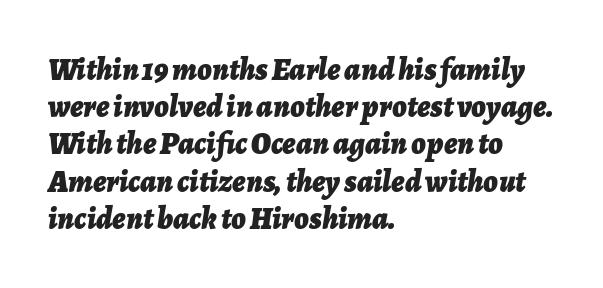
Does the copy run flush right? No — it runs flush left. Tracking value appears to be zero — textbook default spacing. These lines were composed using italics. A typesetter would call this proportional, since set widths differ per character. Quick note: underline off.
